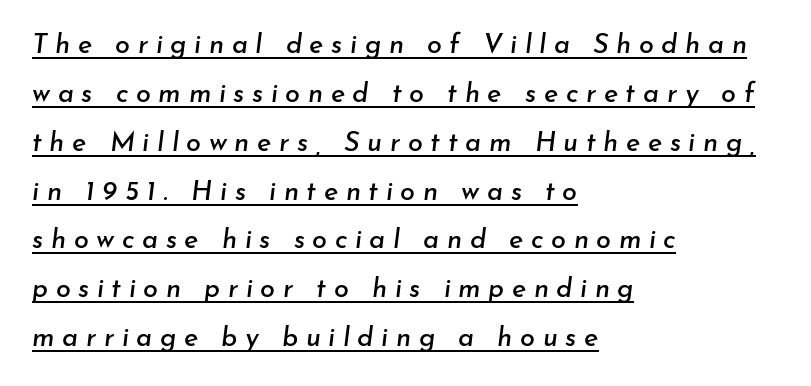
If you drew a line through each stem, it would be angled. Display-style spreading of the glyphs; the letterfit is very open. Is there an underline? Yes — a line sits under the letters. In CSS terms this would be text-align: left.
